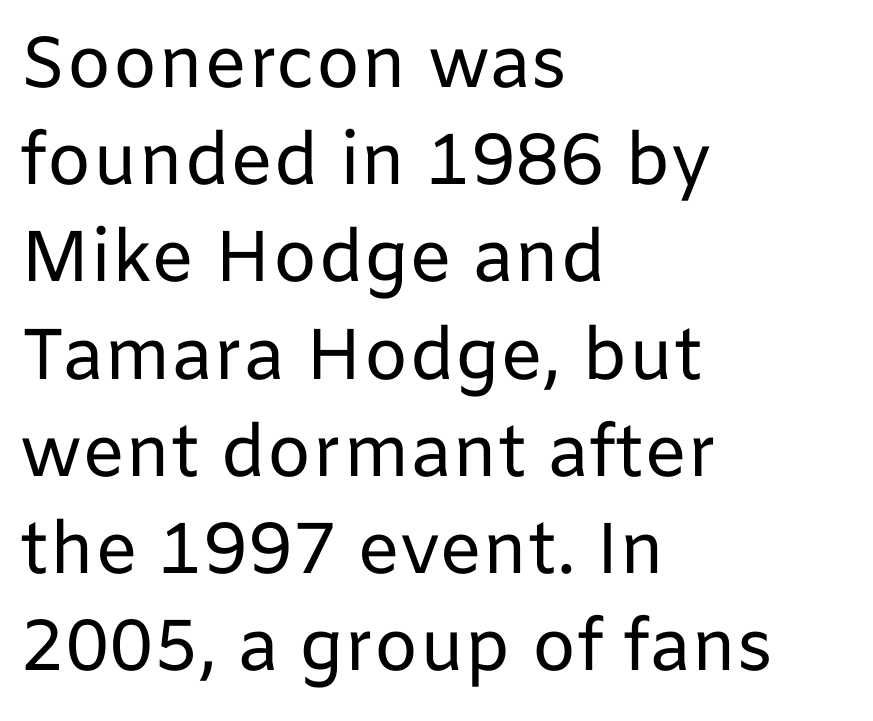
Q: Is the text bold? A: No.
Q: Is the text italic (slanted)? A: No, it is upright.
Q: Is the typeface a serif or a sans-serif typeface? A: Sans-serif.
Q: Is the text underlined? A: No.
Q: How is the paragraph aligned? A: Left-aligned.
Q: Is the spacing between letters normal or unusually wide? A: Normal.
Q: Is the spacing between lines tight, normal or loose? A: Normal.
Q: Width (condensed, normal, or wide)? A: Normal.
Q: Stroke contrast? A: Low.
Q: x-height? A: Medium.
Q: Monospaced? A: No.
